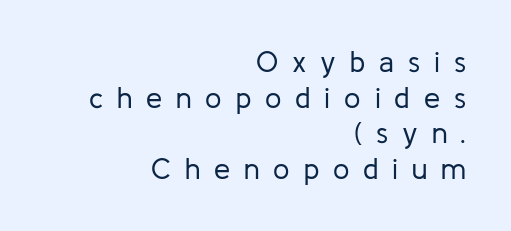
You could not count columns in this text — the font is proportionally spaced. Nope, not italic — everything's standing straight. These lines have a slow, spaced-out rhythm from letter to letter. Stroke terminals: plain, sans-serif. Honestly, there is no underline to notice here at all. Stems and bowls with no extra thickness — not bold.
